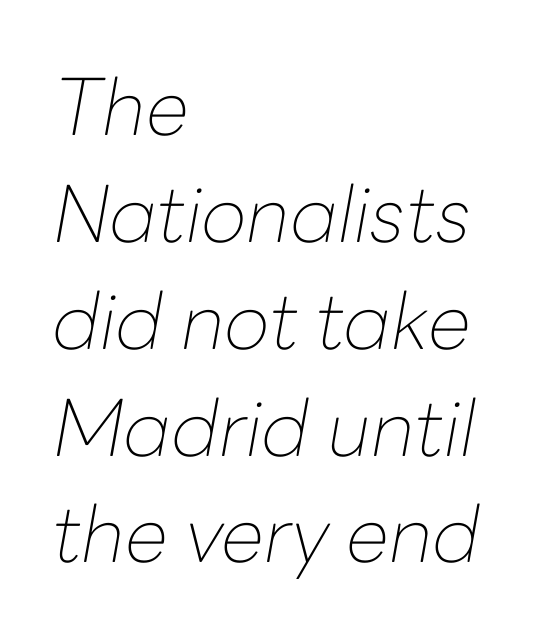
Q: Is the text bold? A: No.
Q: Is the text italic (slanted)? A: Yes, it leans right by about 10 degrees.
Q: Is the text underlined? A: No.
Q: How is the paragraph aligned? A: Left-aligned.
Q: Is the spacing between letters normal or unusually wide? A: Normal.
Q: Is the spacing between lines tight, normal or loose? A: Normal.
Q: Width (condensed, normal, or wide)? A: Normal.
Q: Stroke contrast? A: Low.
Q: x-height? A: Medium.
Q: Monospaced? A: No.
